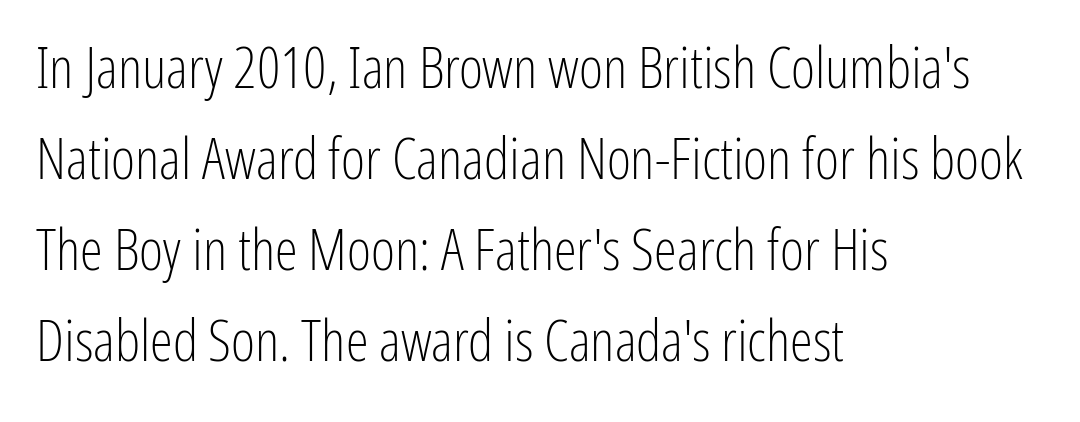
The image shows 58 px light, condensed sans-serif type, upright; set left-aligned, normal line spacing (1.57x), normal letter spacing, not underlined; low stroke contrast and a medium x-height.
